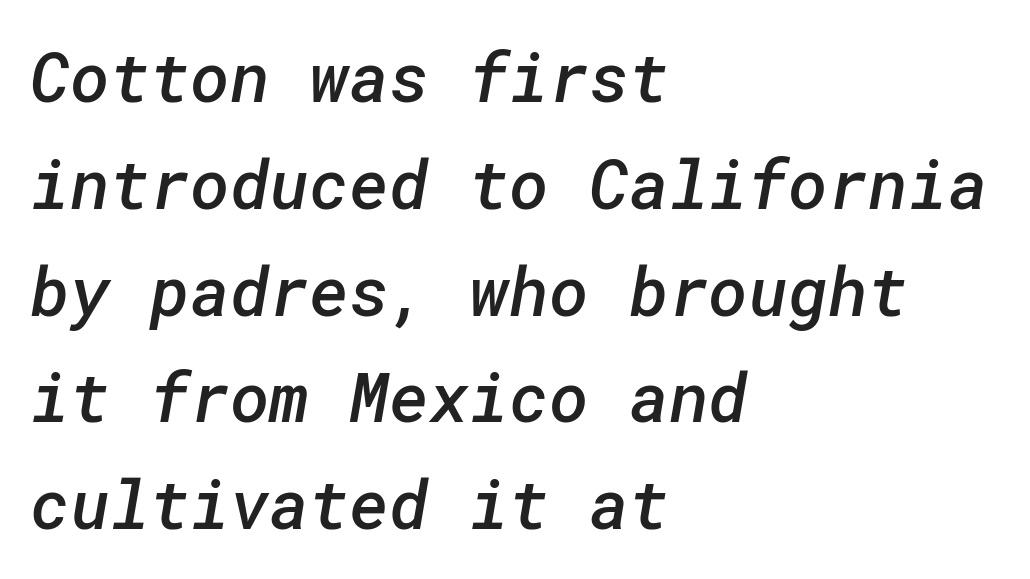
{"serif": "no", "bold": "semi", "weight": "semibold", "width": "normal", "stroke_contrast": "low", "x_height": "medium", "underline": "no", "align": "left", "line_spacing": "normal", "line_spacing_ratio": 1.57, "letter_spacing": "normal", "letter_spacing_em": 0.0, "glyph_px": 68}
